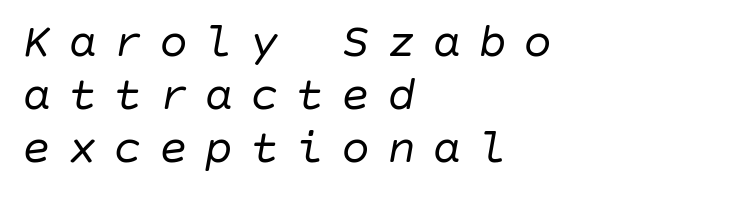
The image shows 48 px regular-weight type, italic (leaning right); set left-aligned, tight line spacing (1.1x), unusually wide letter spacing (+0.35 em), not underlined; low stroke contrast and a large x-height.
